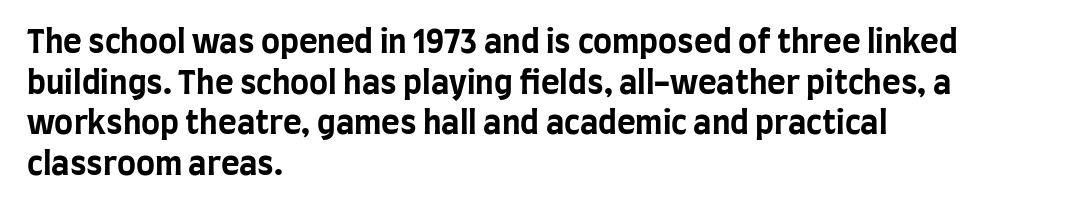
The image shows 32 px bold, condensed sans-serif type, upright; set left-aligned, normal line spacing (1.27x), normal letter spacing, not underlined; low stroke contrast and a large x-height.
